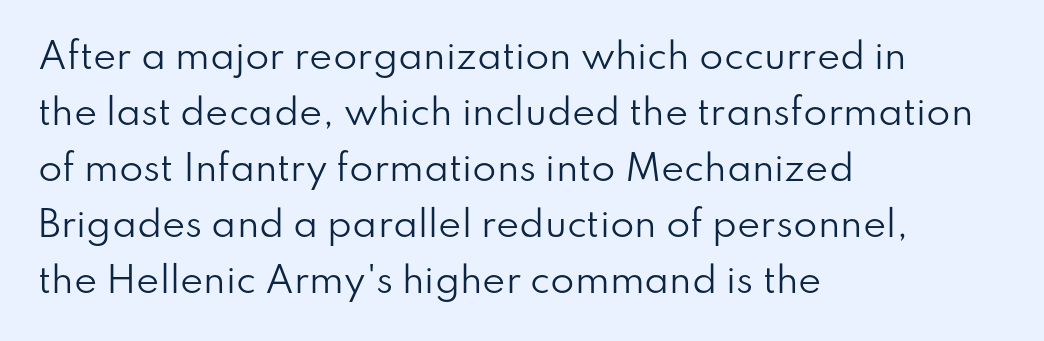
{"serif": "no", "italic": "no", "bold": "no", "weight": "regular", "width": "normal", "stroke_contrast": "low", "x_height": "small", "monospaced": "no", "underline": "no", "align": "left", "line_spacing": "normal", "line_spacing_ratio": 1.6, "letter_spacing": "normal", "letter_spacing_em": 0.0, "glyph_px": 35}
